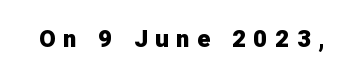
Bare-footed words on every line. Italic? Not at all — the glyphs are vertical. The tracking jumps out immediately: characters are airy and widely separated. A dark, heavy texture on the line: the type is bold.
